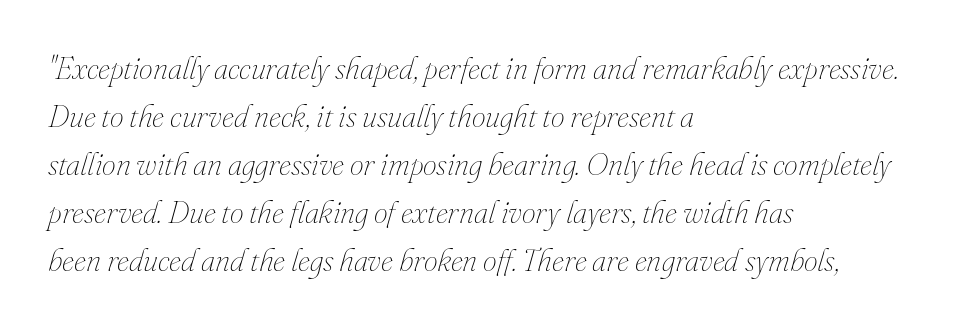
The image shows 31 px thin type, italic (leaning right); set left-aligned, normal line spacing (1.55x), normal letter spacing, not underlined; medium stroke contrast and a small x-height.
